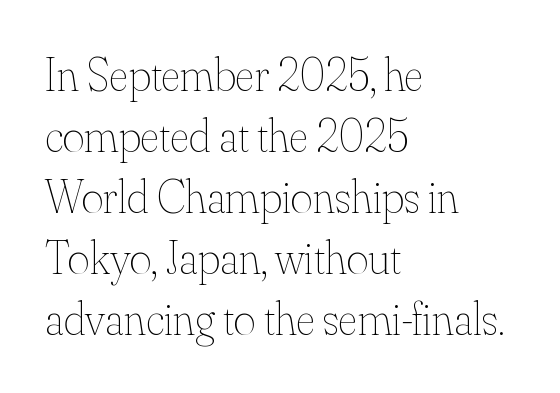
{"italic": "no", "bold": "no", "weight": "thin", "width": "normal", "stroke_contrast": "medium", "x_height": "small", "monospaced": "no", "underline": "no", "align": "left", "line_spacing": "normal", "line_spacing_ratio": 1.3, "letter_spacing": "normal", "letter_spacing_em": 0.0, "glyph_px": 47}
